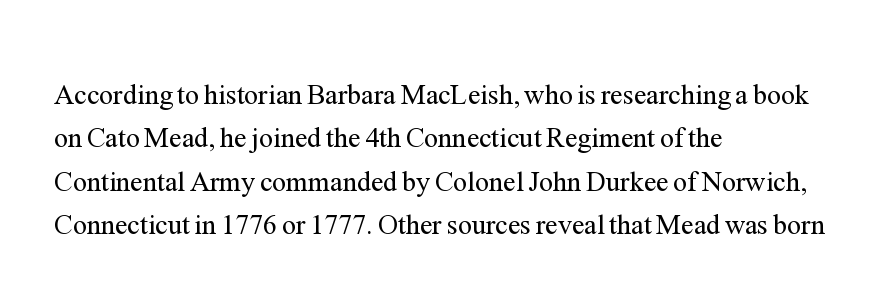
Q: Is the text bold? A: No.
Q: Is the text italic (slanted)? A: No, it is upright.
Q: Is the typeface a serif or a sans-serif typeface? A: Serif.
Q: Is the text underlined? A: No.
Q: How is the paragraph aligned? A: Left-aligned.
Q: Is the spacing between letters normal or unusually wide? A: Normal.
Q: Is the spacing between lines tight, normal or loose? A: Normal.
Q: Width (condensed, normal, or wide)? A: Normal.
Q: Stroke contrast? A: Medium.
Q: x-height? A: Medium.
Q: Monospaced? A: No.
